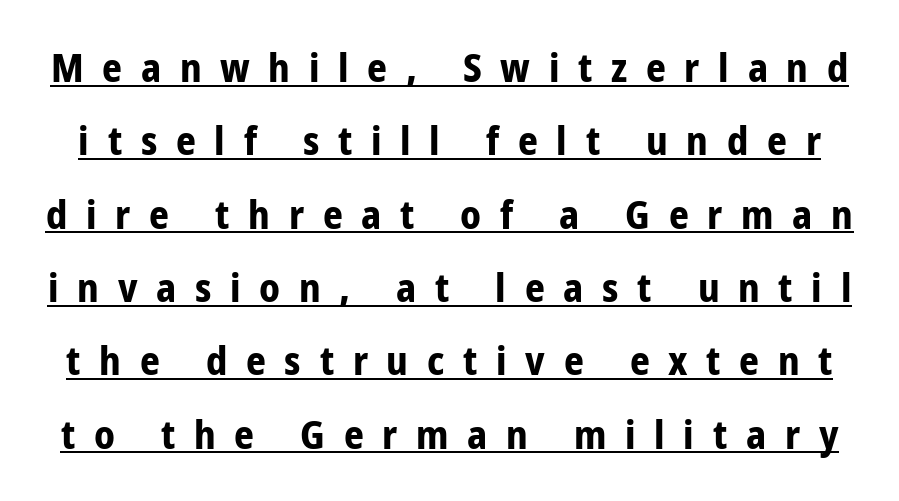
The image shows 39 px bold, condensed sans-serif type, upright; set line spacing 1.88x, unusually wide letter spacing (+0.48 em), underlined; low stroke contrast and a medium x-height.
